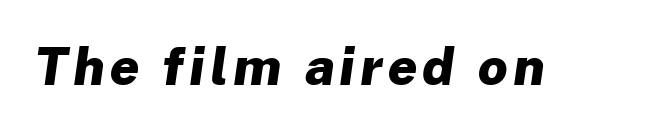
Q: Is the text bold? A: Yes.
Q: Is the typeface a serif or a sans-serif typeface? A: Sans-serif.
Q: Is the text underlined? A: No.
Q: Width (condensed, normal, or wide)? A: Normal.
Q: Stroke contrast? A: Low.
Q: x-height? A: Medium.
Q: Monospaced? A: No.
